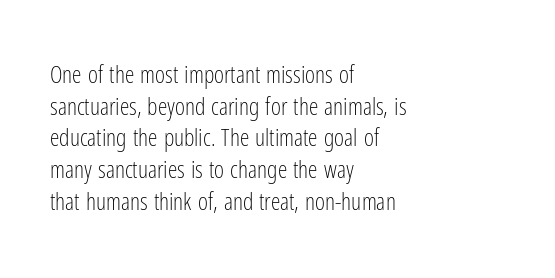
{"italic": "no", "bold": "no", "underline": "no", "align": "left", "line_spacing": "normal", "line_spacing_ratio": 1.32, "letter_spacing": "normal", "letter_spacing_em": 0.0, "glyph_px": 24}
